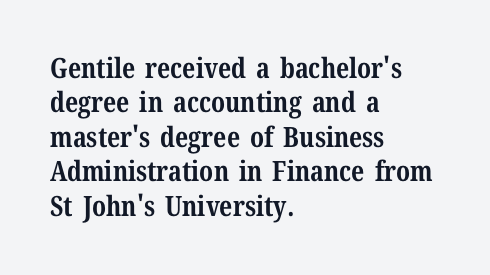
Q: Is the text bold? A: Yes.
Q: Is the text italic (slanted)? A: No, it is upright.
Q: Is the typeface a serif or a sans-serif typeface? A: Serif.
Q: Is the text underlined? A: No.
Q: How is the paragraph aligned? A: Left-aligned.
Q: Is the spacing between letters normal or unusually wide? A: Normal.
Q: Width (condensed, normal, or wide)? A: Normal.
Q: Stroke contrast? A: Medium.
Q: x-height? A: Medium.
Q: Monospaced? A: No.
